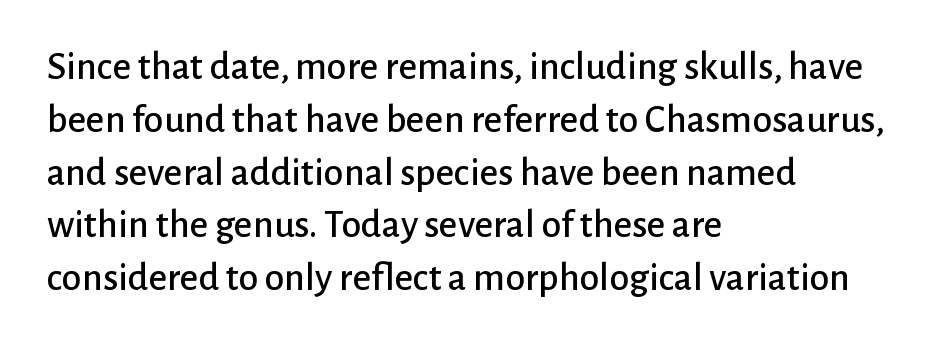
Evenly set lines give the paragraph a standard silhouette. Just letters on the line, the space beneath them empty. Serif or sans? Sans — the stroke terminals are bare. Students, note that the glyphs here touch the page at normal intervals.
